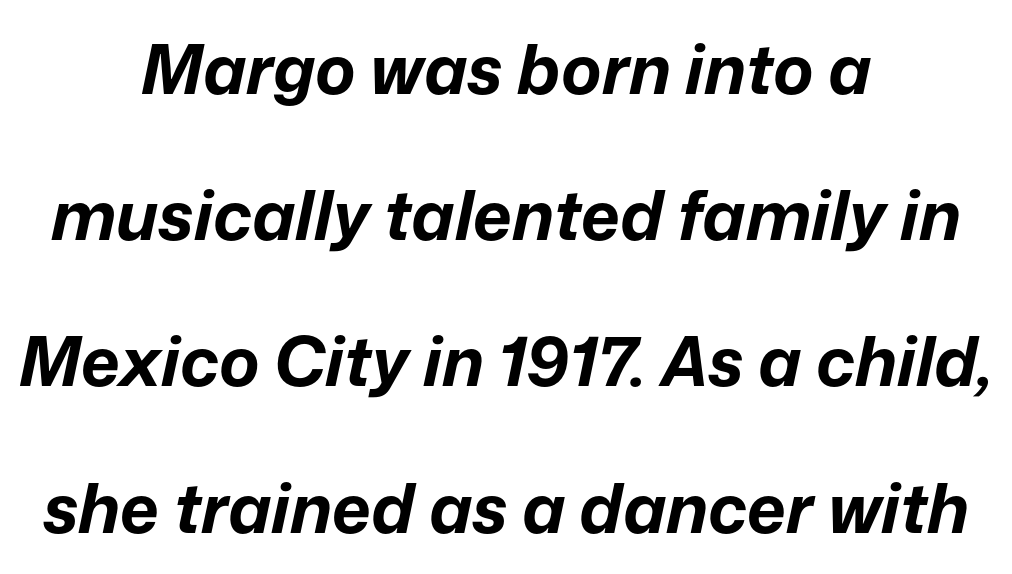
The image shows 68 px bold type, italic (leaning right); set centered, loose line spacing (2.15x), normal letter spacing, not underlined; low stroke contrast and a medium x-height.
